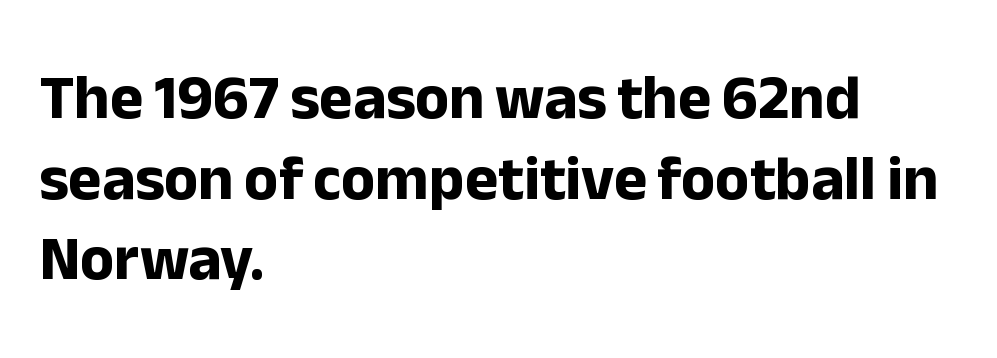
Q: Is the text bold? A: Yes.
Q: Is the text italic (slanted)? A: No, it is upright.
Q: Is the typeface a serif or a sans-serif typeface? A: Sans-serif.
Q: Is the text underlined? A: No.
Q: How is the paragraph aligned? A: Left-aligned.
Q: Is the spacing between letters normal or unusually wide? A: Normal.
Q: Is the spacing between lines tight, normal or loose? A: Normal.
Q: Width (condensed, normal, or wide)? A: Normal.
Q: Stroke contrast? A: Low.
Q: x-height? A: Medium.
Q: Monospaced? A: No.
